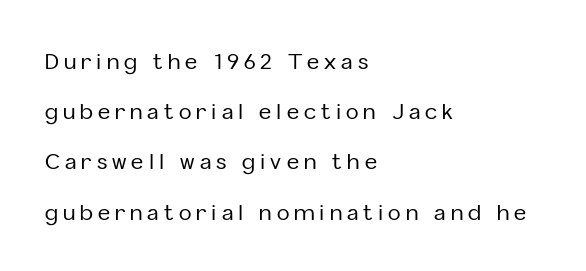
The image shows 21 px text type, upright; set left-aligned, loose line spacing (2.39x), unusually wide letter spacing (+0.24 em), not underlined.
